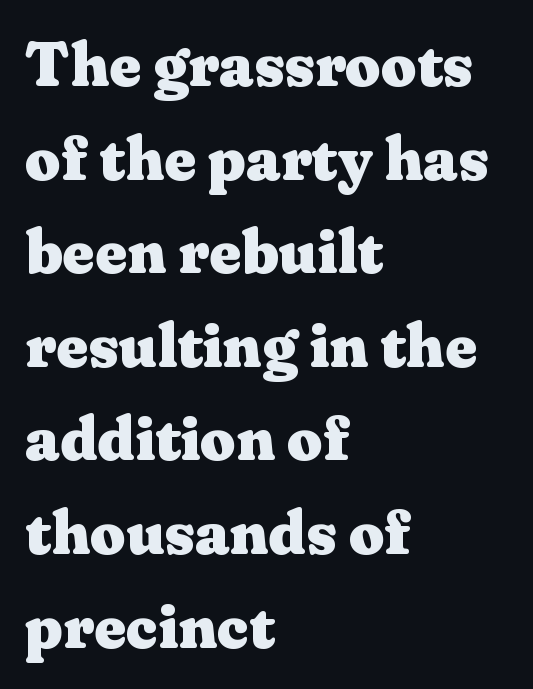
Is the letter spacing exaggerated? No — it looks like the ordinary default. Typeset ragged right — the left edge is the straight one. Set as a true bold cut, around the 700 mark. Descender tails drop into unmarked territory.
